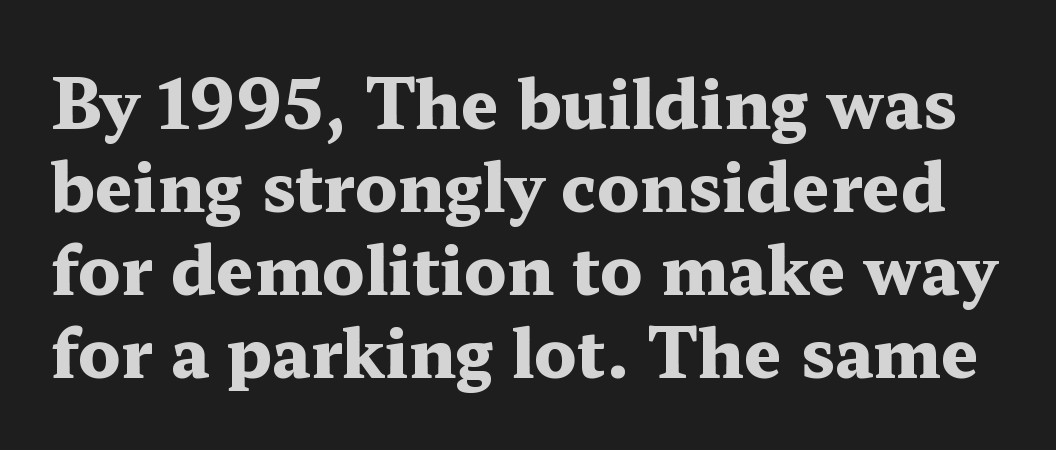
The zone under the glyphs is completely vacant. On the weight axis this lands at bold, roughly 700. Each word holds together tightly as a unit, with standard inter-letter gaps. Italic? Not at all — the glyphs are vertical. These lines are rendered in a variable-pitch font.
